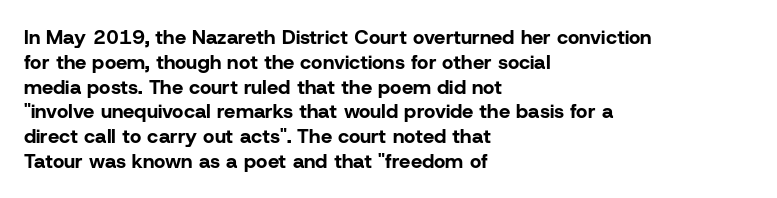
Q: Is the text bold? A: Yes.
Q: Is the text italic (slanted)? A: No, it is upright.
Q: Is the text underlined? A: No.
Q: How is the paragraph aligned? A: Left-aligned.
Q: Is the spacing between letters normal or unusually wide? A: Normal.
